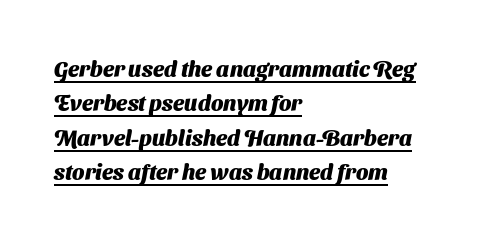
{"bold": "yes", "underline": "yes", "align": "left", "line_spacing": "normal", "line_spacing_ratio": 1.56, "letter_spacing": "normal", "letter_spacing_em": 0.0, "glyph_px": 22}
